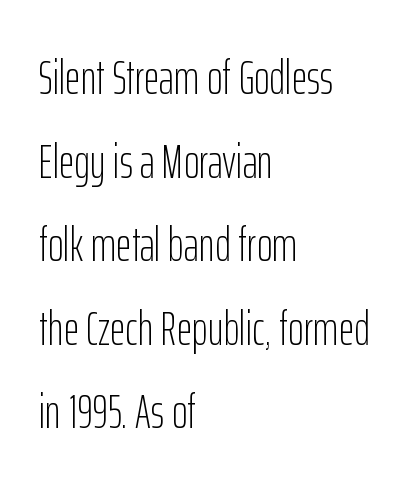
Q: Is the text bold? A: No.
Q: Is the text italic (slanted)? A: No, it is upright.
Q: Is the typeface a serif or a sans-serif typeface? A: Sans-serif.
Q: Is the text underlined? A: No.
Q: How is the paragraph aligned? A: Left-aligned.
Q: Is the spacing between letters normal or unusually wide? A: Normal.
Q: Width (condensed, normal, or wide)? A: Condensed.
Q: Stroke contrast? A: Low.
Q: x-height? A: Medium.
Q: Monospaced? A: No.
